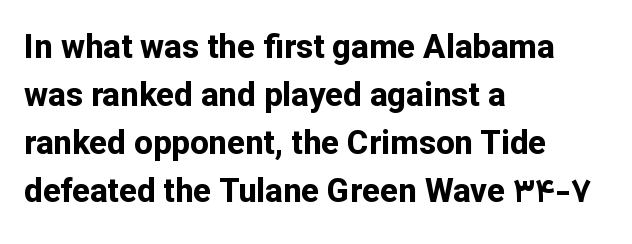
The rendering uses natural spacing where letterforms have individual widths. The rendering keeps characters at their native spacing. The glyphs in this specimen are sans serif. Horizontally, the lines are justified to the leading edge only.
